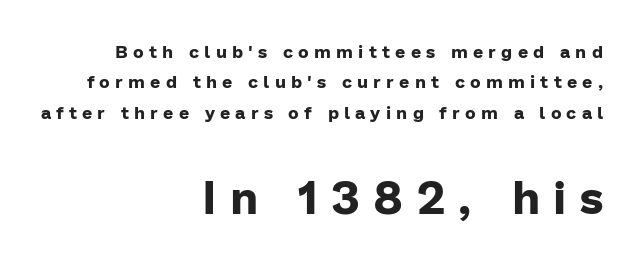
These lines are rendered in a variable-pitch font. Lines of text with bare space underneath. The text was rendered using a sans face with plain stroke endings. The compositor pushed each line to the right boundary. This sample uses an upright cut, with every glyph sitting square on the baseline.
